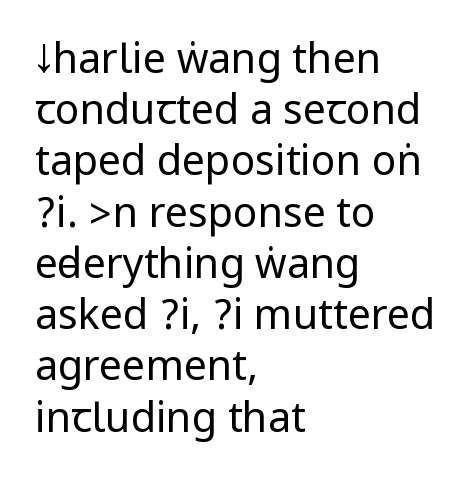
The image shows 41 px regular-weight, condensed sans-serif type, upright; set left-aligned, normal line spacing (1.25x), normal letter spacing, not underlined; low stroke contrast.
